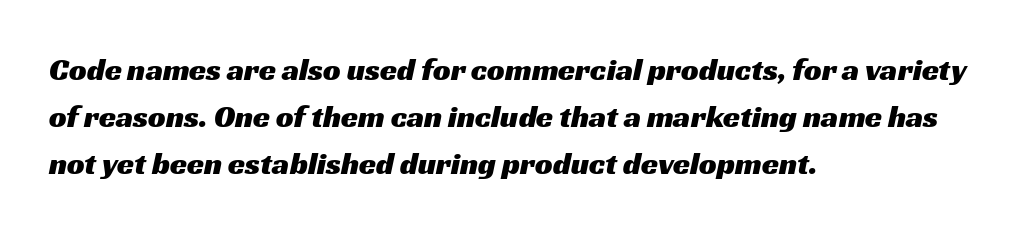
Compared with typical body copy, the letter spacing here is the same. Anything drawn beneath the words? Only blank space. Rows of type keep a routine distance in the vertical direction. The letters advance in unequal steps, a hallmark of proportional type.
